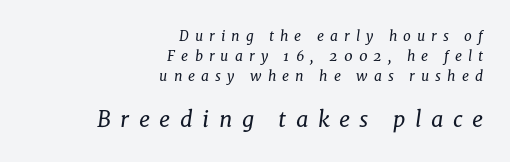
The image shows 22 px text type, italic (leaning right); set right-aligned, normal line spacing (1.44x), unusually wide letter spacing (+0.43 em), not underlined; the second (bottom) block is 1.57x larger.
